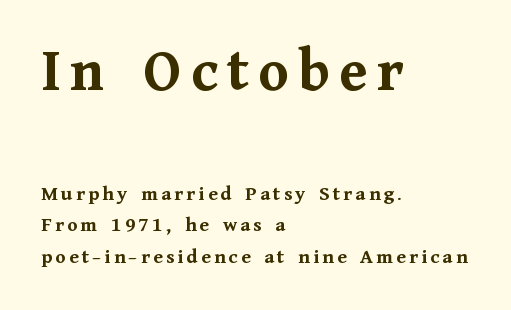
Where is the straight margin? On the left. Does the lettering tilt? It doesn't — this is upright. Regarding serifs, this sample has them. On the weight axis this lands at bold, roughly 700.
